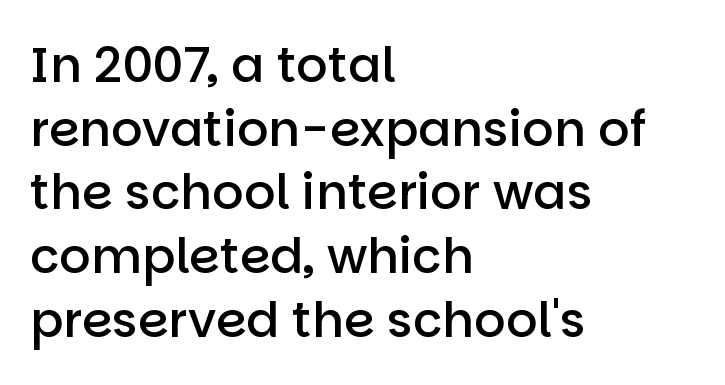
Q: Is the text bold? A: Semi-bold.
Q: Is the text italic (slanted)? A: No, it is upright.
Q: Is the typeface a serif or a sans-serif typeface? A: Sans-serif.
Q: Is the text underlined? A: No.
Q: How is the paragraph aligned? A: Left-aligned.
Q: Is the spacing between letters normal or unusually wide? A: Normal.
Q: Is the spacing between lines tight, normal or loose? A: Normal.
Q: Width (condensed, normal, or wide)? A: Normal.
Q: Stroke contrast? A: Low.
Q: x-height? A: Large.
Q: Monospaced? A: No.
